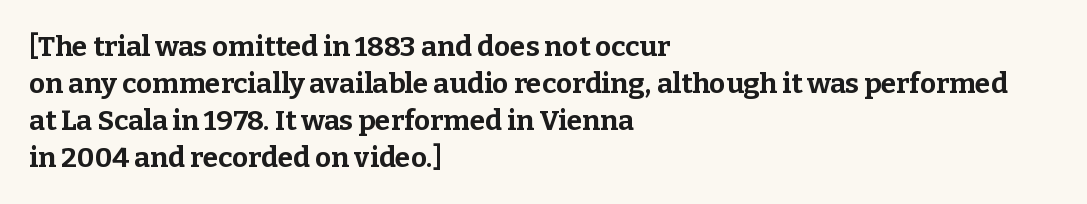
The image shows 28 px bold serif type, upright; set left-aligned, normal line spacing (1.32x), normal letter spacing, not underlined; low stroke contrast and a medium x-height.
